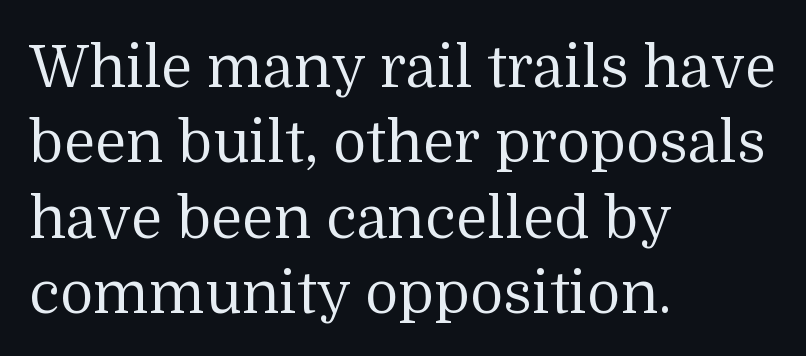
{"serif": "yes", "italic": "no", "bold": "no", "weight": "regular", "width": "normal", "stroke_contrast": "medium", "x_height": "medium", "monospaced": "no", "underline": "no", "align": "left", "line_spacing": "normal", "line_spacing_ratio": 1.3, "letter_spacing": "normal", "letter_spacing_em": 0.0, "glyph_px": 58}
